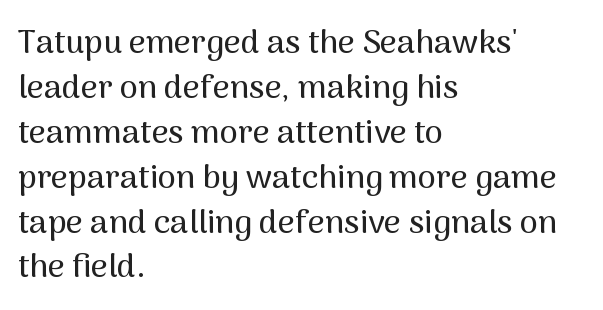
{"serif": "no", "italic": "no", "width": "normal", "stroke_contrast": "medium", "x_height": "medium", "monospaced": "no", "underline": "no", "align": "left", "line_spacing": "normal", "line_spacing_ratio": 1.36, "letter_spacing": "normal", "letter_spacing_em": 0.0, "glyph_px": 33}
